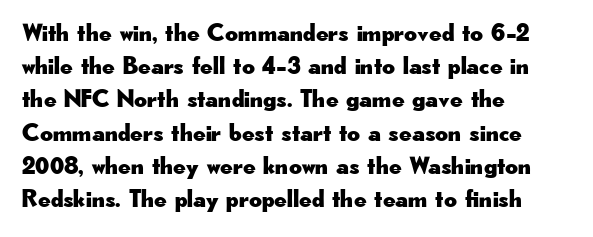
{"italic": "no", "underline": "no", "align": "left", "line_spacing": "normal", "line_spacing_ratio": 1.33, "letter_spacing": "normal", "letter_spacing_em": 0.0, "glyph_px": 25}
